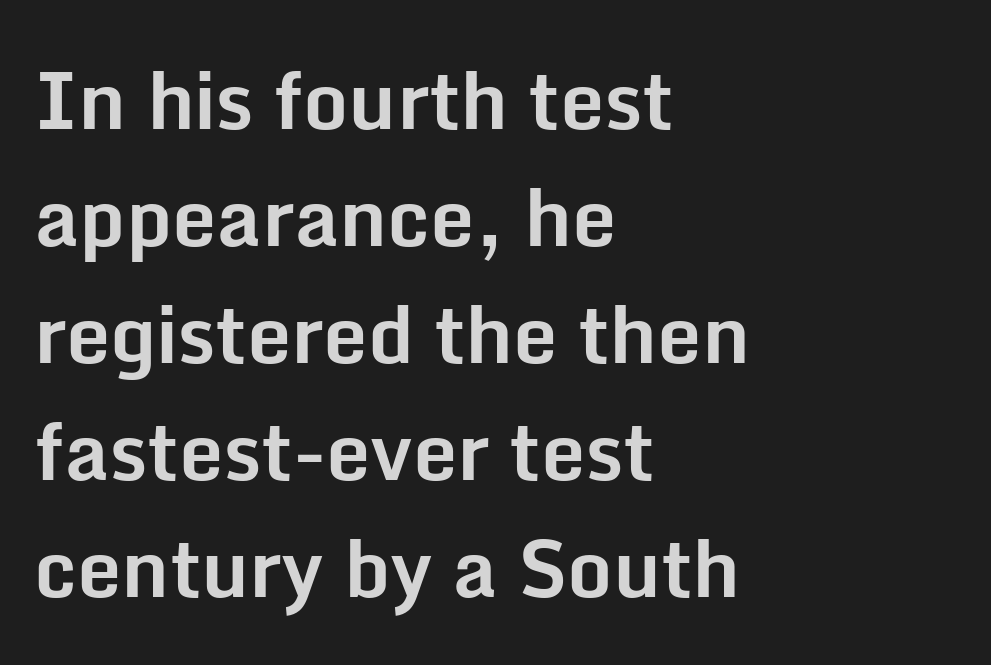
The image shows 79 px bold sans-serif type, upright; set left-aligned, normal line spacing (1.48x), normal letter spacing, not underlined; low stroke contrast and a medium x-height.
